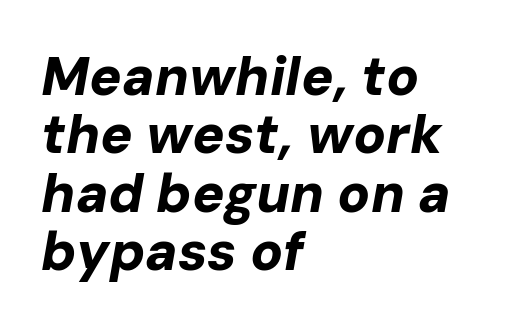
Q: Is the text bold? A: Yes.
Q: Is the text italic (slanted)? A: Yes, it leans right by about 10 degrees.
Q: Is the text underlined? A: No.
Q: How is the paragraph aligned? A: Left-aligned.
Q: Is the spacing between letters normal or unusually wide? A: Normal.
Q: Is the spacing between lines tight, normal or loose? A: Tight.
Q: Width (condensed, normal, or wide)? A: Normal.
Q: Stroke contrast? A: Low.
Q: x-height? A: Medium.
Q: Monospaced? A: No.
